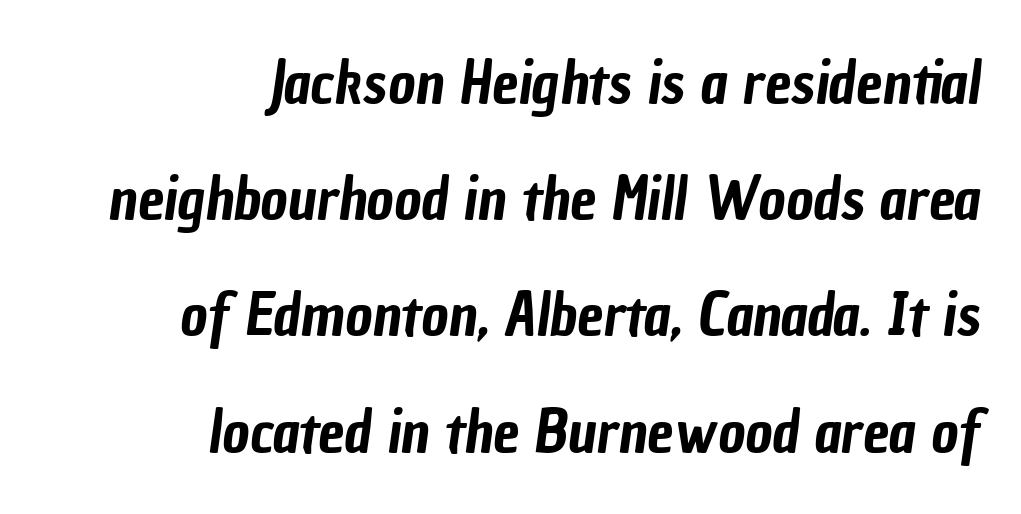
{"serif": "no", "width": "condensed", "stroke_contrast": "low", "x_height": "medium", "monospaced": "no", "underline": "no", "align": "right", "line_spacing": "loose", "line_spacing_ratio": 1.97, "letter_spacing": "normal", "letter_spacing_em": 0.0, "glyph_px": 59}
